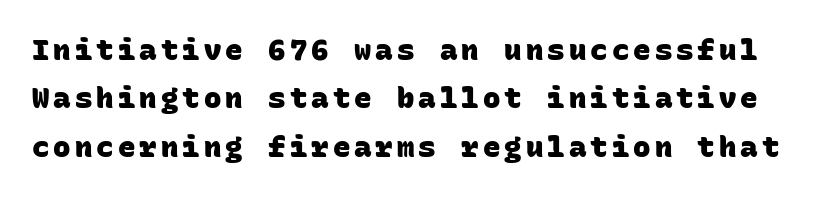
Q: Is the text bold? A: Yes.
Q: Is the typeface a serif or a sans-serif typeface? A: Sans-serif.
Q: Is the text underlined? A: No.
Q: Is the spacing between lines tight, normal or loose? A: Normal.
Q: Width (condensed, normal, or wide)? A: Normal.
Q: Stroke contrast? A: Low.
Q: x-height? A: Large.
Q: Monospaced? A: Yes.
